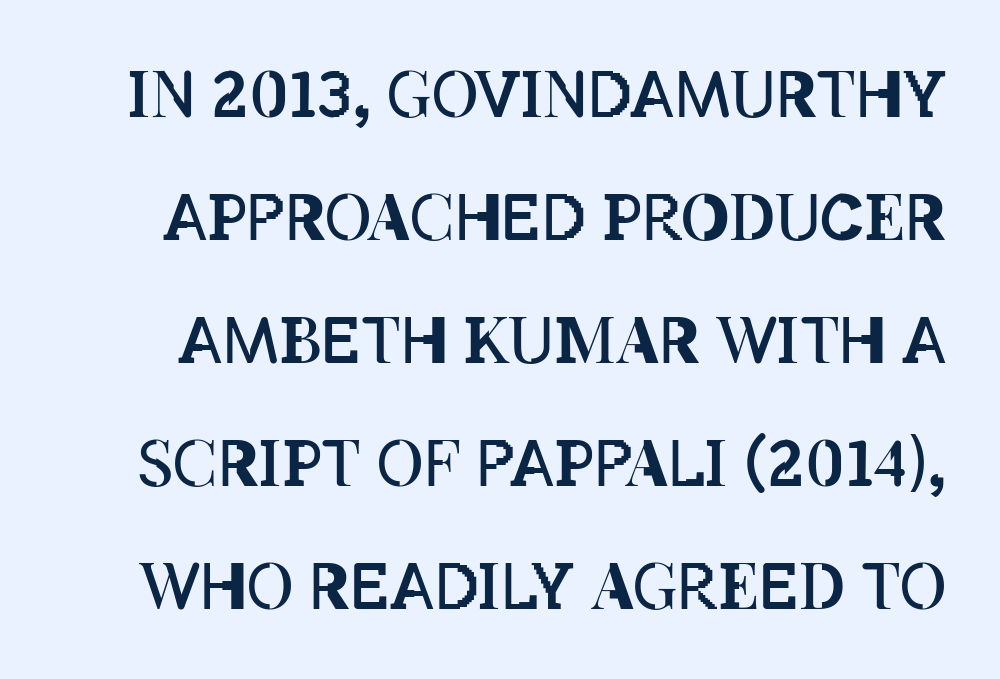
The image shows 64 px regular-weight, condensed type, upright; set loose line spacing (1.92x), normal letter spacing, not underlined; low stroke contrast and a large x-height.
